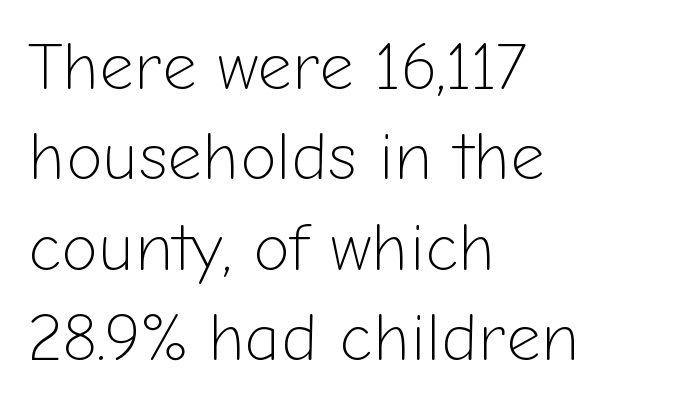
{"serif": "no", "italic": "no", "bold": "no", "weight": "light", "width": "normal", "stroke_contrast": "low", "x_height": "medium", "monospaced": "no", "underline": "no", "align": "left", "line_spacing": "normal", "line_spacing_ratio": 1.35, "letter_spacing": "normal", "letter_spacing_em": 0.0, "glyph_px": 67}
